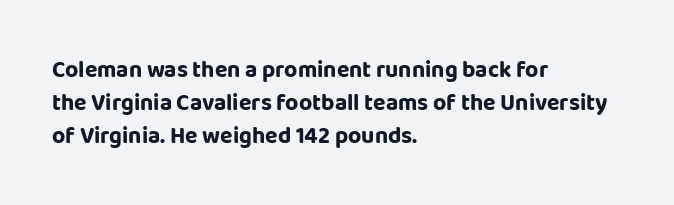
{"italic": "no", "bold": "yes", "underline": "no", "align": "left", "line_spacing": "normal", "line_spacing_ratio": 1.44, "letter_spacing": "normal", "letter_spacing_em": 0.0, "glyph_px": 23}
